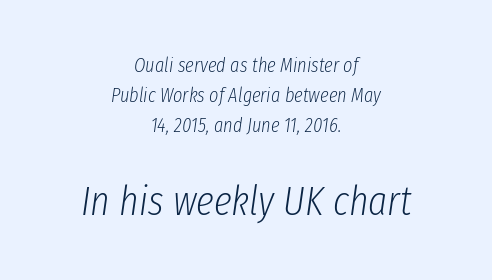
Q: Is the text bold? A: No.
Q: Is the text italic (slanted)? A: Yes, it leans right by about 8 degrees.
Q: Is the text underlined? A: No.
Q: How is the paragraph aligned? A: Centered.
Q: Is the spacing between letters normal or unusually wide? A: Normal.
Q: Is the spacing between lines tight, normal or loose? A: Normal.
Q: Which block of text is set in a larger size, the first (top) or the second (bottom)? A: The second (bottom) one.
Q: Width (condensed, normal, or wide)? A: Condensed.
Q: Stroke contrast? A: Low.
Q: x-height? A: Medium.
Q: Monospaced? A: No.
